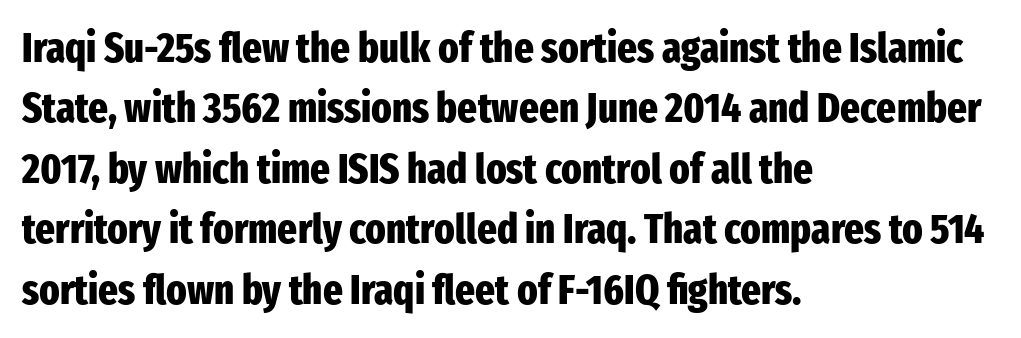
Q: Is the text bold? A: Yes.
Q: Is the text italic (slanted)? A: No, it is upright.
Q: Is the typeface a serif or a sans-serif typeface? A: Sans-serif.
Q: Is the text underlined? A: No.
Q: How is the paragraph aligned? A: Left-aligned.
Q: Is the spacing between letters normal or unusually wide? A: Normal.
Q: Is the spacing between lines tight, normal or loose? A: Normal.
Q: Width (condensed, normal, or wide)? A: Condensed.
Q: Stroke contrast? A: Low.
Q: x-height? A: Medium.
Q: Monospaced? A: No.
